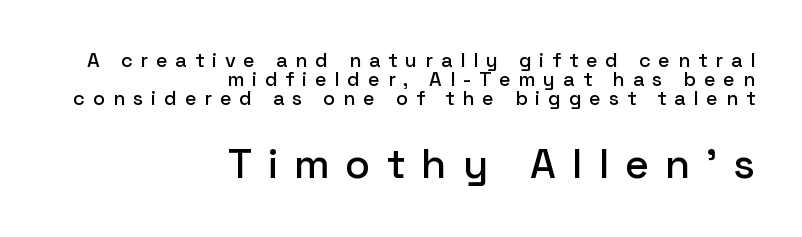
The image shows 41 px sans-serif type, upright; set right-aligned, tight line spacing (0.95x), unusually wide letter spacing (+0.39 em), not underlined; the second (bottom) block is 2.05x larger; low stroke contrast and a medium x-height.
